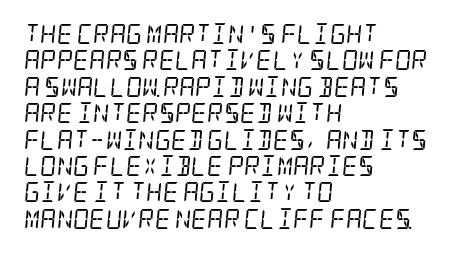
{"italic": "yes", "lean": "right", "slant_degrees": 5, "bold": "no", "underline": "no", "align": "left", "line_spacing": "normal", "line_spacing_ratio": 1.32, "letter_spacing": "normal", "letter_spacing_em": 0.0, "glyph_px": 20}
